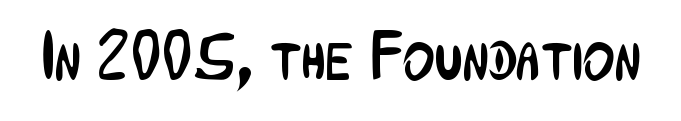
The image shows 68 px regular-weight, condensed sans-serif type, upright; set normal letter spacing, not underlined; low stroke contrast and a medium x-height.
